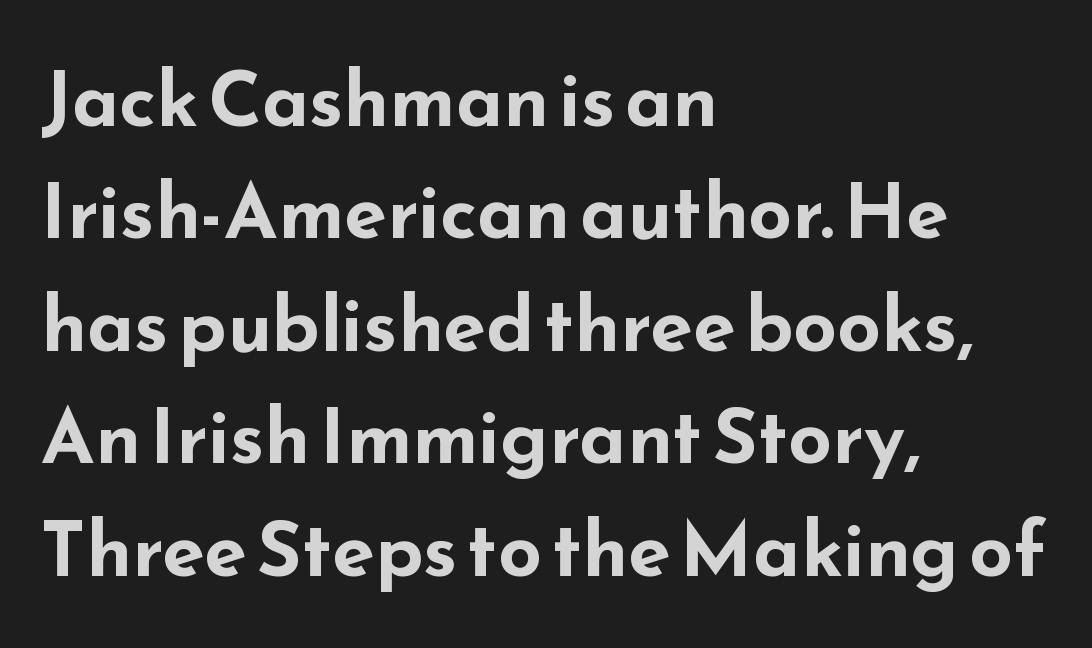
Q: Is the text bold? A: Yes.
Q: Is the text italic (slanted)? A: No, it is upright.
Q: Is the typeface a serif or a sans-serif typeface? A: Sans-serif.
Q: Is the text underlined? A: No.
Q: How is the paragraph aligned? A: Left-aligned.
Q: Is the spacing between letters normal or unusually wide? A: Normal.
Q: Is the spacing between lines tight, normal or loose? A: Normal.
Q: Width (condensed, normal, or wide)? A: Wide.
Q: Stroke contrast? A: Low.
Q: x-height? A: Small.
Q: Monospaced? A: No.
